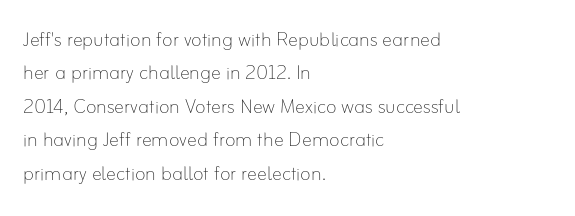
The image shows 25 px text type, upright; set left-aligned, normal line spacing (1.34x), normal letter spacing, not underlined.
